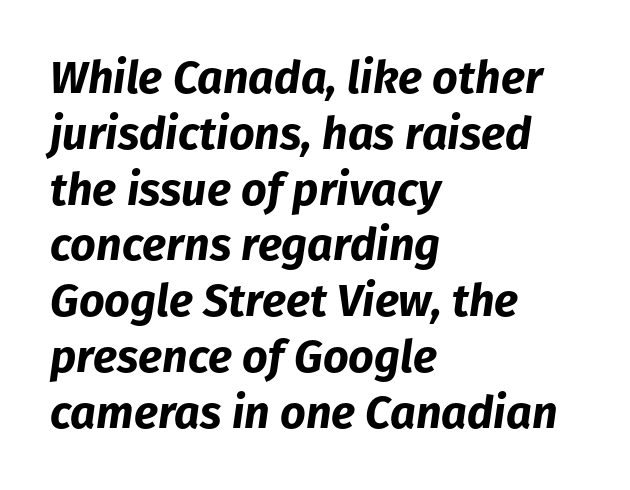
The image shows 45 px bold type, italic (leaning right); set left-aligned, line spacing 1.24x, normal letter spacing, not underlined; low stroke contrast and a medium x-height.
